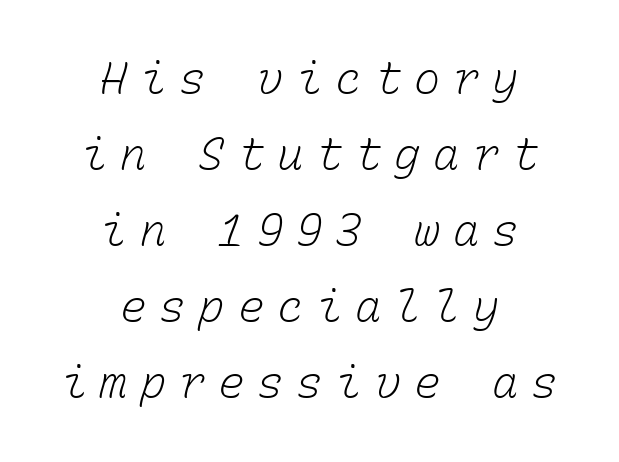
{"bold": "no", "weight": "light", "width": "normal", "stroke_contrast": "low", "x_height": "medium", "monospaced": "yes", "underline": "no", "align": "center", "line_spacing_ratio": 1.73, "letter_spacing": "wide", "letter_spacing_em": 0.29, "glyph_px": 44}
